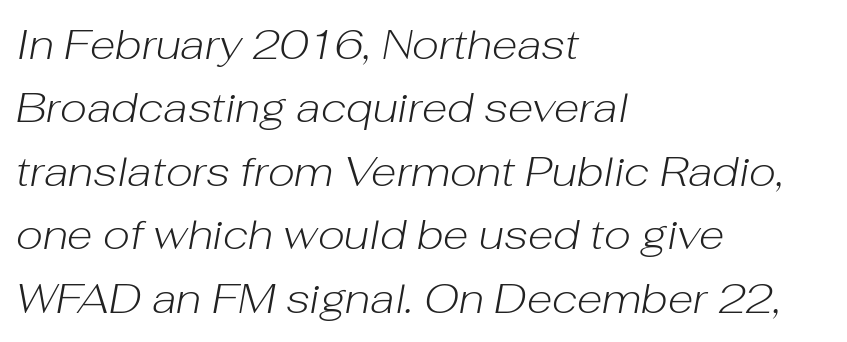
Q: Is the text bold? A: No.
Q: Is the text italic (slanted)? A: Yes, it leans right by about 10 degrees.
Q: Is the text underlined? A: No.
Q: How is the paragraph aligned? A: Left-aligned.
Q: Is the spacing between letters normal or unusually wide? A: Normal.
Q: Is the spacing between lines tight, normal or loose? A: Normal.
Q: Width (condensed, normal, or wide)? A: Normal.
Q: Stroke contrast? A: Low.
Q: x-height? A: Medium.
Q: Monospaced? A: No.
